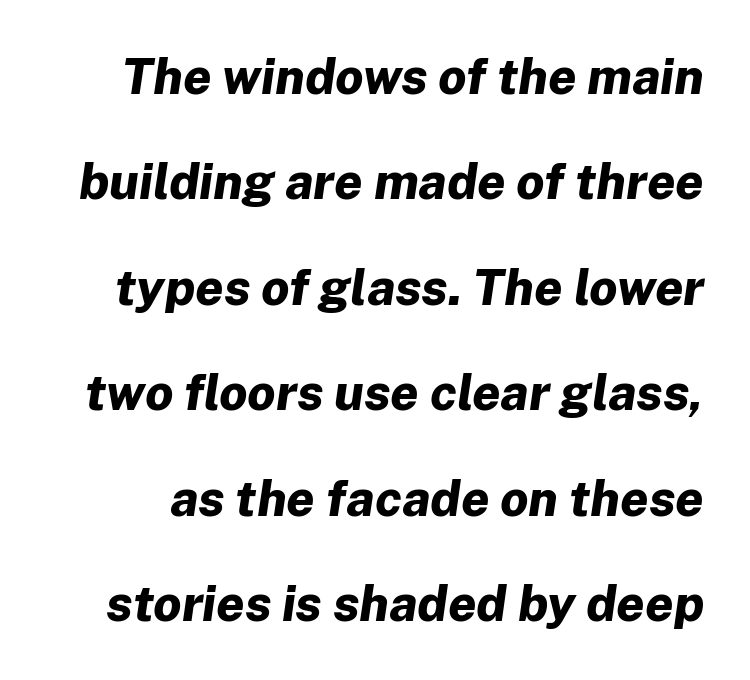
Q: Is the text bold? A: Yes.
Q: Is the text italic (slanted)? A: Yes, it leans right by about 8 degrees.
Q: Is the text underlined? A: No.
Q: Is the spacing between letters normal or unusually wide? A: Normal.
Q: Is the spacing between lines tight, normal or loose? A: Loose.
Q: Width (condensed, normal, or wide)? A: Normal.
Q: Stroke contrast? A: Low.
Q: x-height? A: Medium.
Q: Monospaced? A: No.
